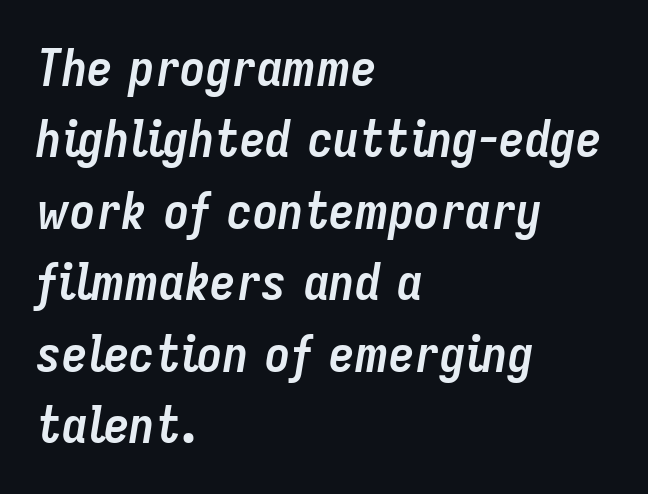
No word sits above an underline. The lines sit at an ordinary, default distance from one another. Horizontally, the lines are justified to the leading edge only. Looks like regular typesetting: each glyph gets only the width it needs. The passage shown is emphatically bold.
